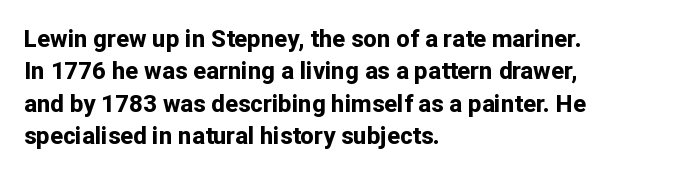
The image shows 24 px bold type, upright; set left-aligned, normal line spacing (1.35x), normal letter spacing, not underlined.
